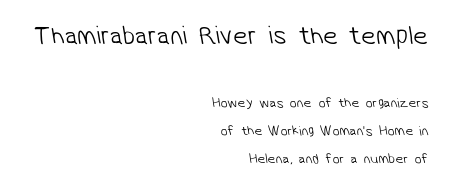
Q: Is the text bold? A: No.
Q: Is the text underlined? A: No.
Q: How is the paragraph aligned? A: Right-aligned.
Q: Is the spacing between letters normal or unusually wide? A: Normal.
Q: Is the spacing between lines tight, normal or loose? A: Loose.
Q: Which block of text is set in a larger size, the first (top) or the second (bottom)? A: The first (top) one.
